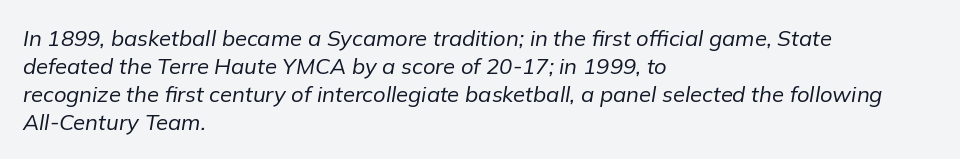
Q: Is the text bold? A: No.
Q: Is the text italic (slanted)? A: Yes, it leans right by about 9 degrees.
Q: Is the text underlined? A: No.
Q: How is the paragraph aligned? A: Left-aligned.
Q: Is the spacing between letters normal or unusually wide? A: Normal.
Q: Is the spacing between lines tight, normal or loose? A: Normal.
